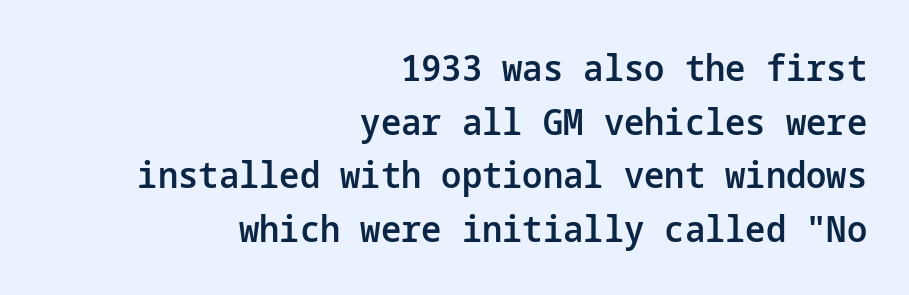
The image shows 36 px semibold sans-serif type, upright; set right-aligned, normal line spacing (1.49x), normal letter spacing, not underlined; low stroke contrast and a medium x-height.
